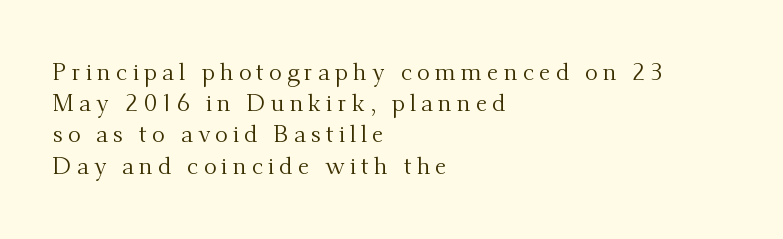
The image shows 24 px text type, upright; set left-aligned, normal line spacing (1.3x), unusually wide letter spacing (+0.21 em), not underlined.
